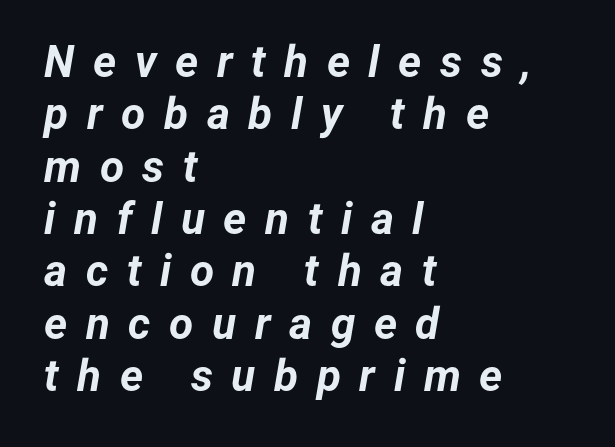
The image shows 44 px bold type, italic (leaning right); set left-aligned, line spacing 1.19x, unusually wide letter spacing (+0.42 em), not underlined; low stroke contrast and a medium x-height.
